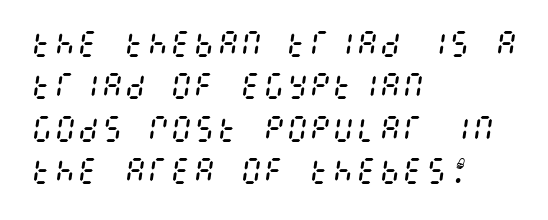
{"italic": "yes", "lean": "right", "slant_degrees": 8, "bold": "no", "weight": "regular", "width": "condensed", "stroke_contrast": "medium", "x_height": "large", "underline": "no", "align": "left", "line_spacing": "normal", "line_spacing_ratio": 1.46, "letter_spacing": "normal", "letter_spacing_em": 0.0, "glyph_px": 29}
